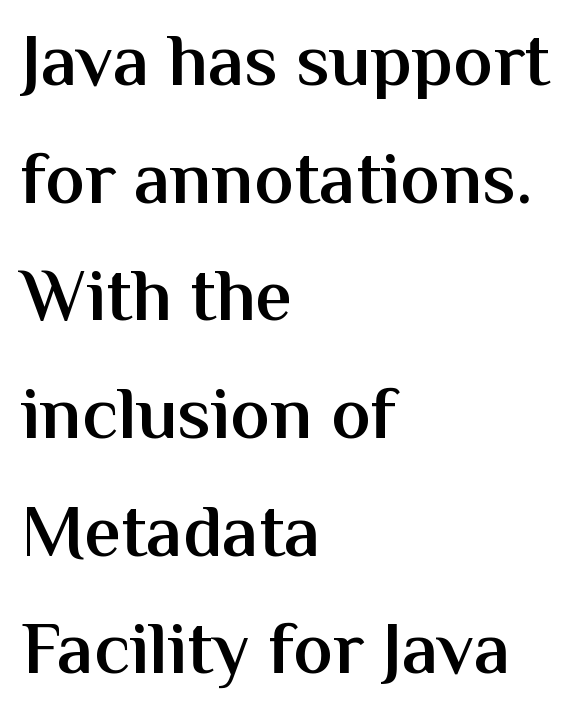
{"serif": "no", "italic": "no", "bold": "semi", "weight": "semibold", "width": "normal", "stroke_contrast": "medium", "x_height": "medium", "monospaced": "no", "underline": "no", "align": "left", "line_spacing": "normal", "line_spacing_ratio": 1.59, "letter_spacing": "normal", "letter_spacing_em": 0.0, "glyph_px": 74}
